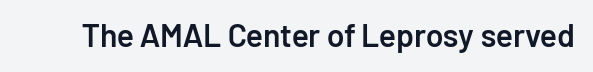
The image shows 32 px semibold sans-serif type, upright; set normal letter spacing, not underlined; low stroke contrast and a medium x-height.
